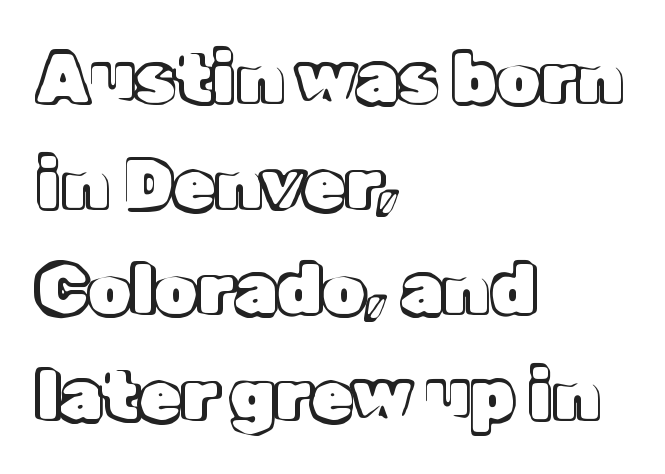
The passage shown has conventional tracking throughout. The typesetter chose a ragged-right arrangement here. Regular leading. Words float on clear page, feet unadorned. Unlike italic type, these characters show no tilt at all. Each letter keeps its own natural width here, so spacing adapts to shape.
